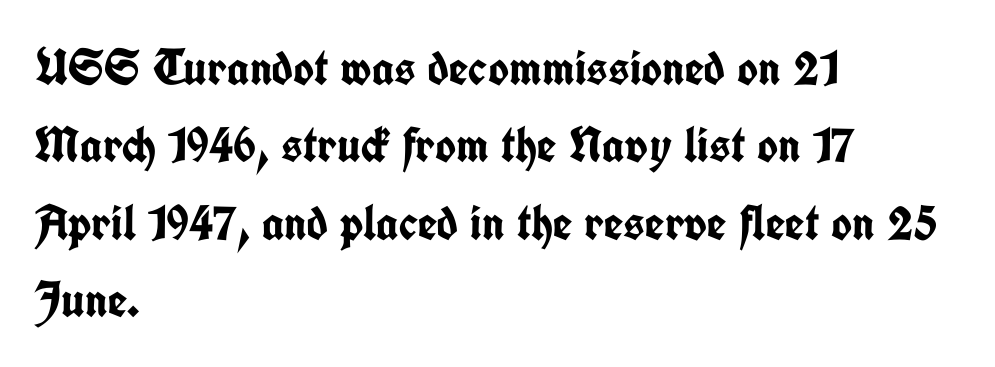
The image shows 50 px semibold, condensed sans-serif type, upright; set left-aligned, normal line spacing (1.55x), normal letter spacing, not underlined; low stroke contrast and a medium x-height.
